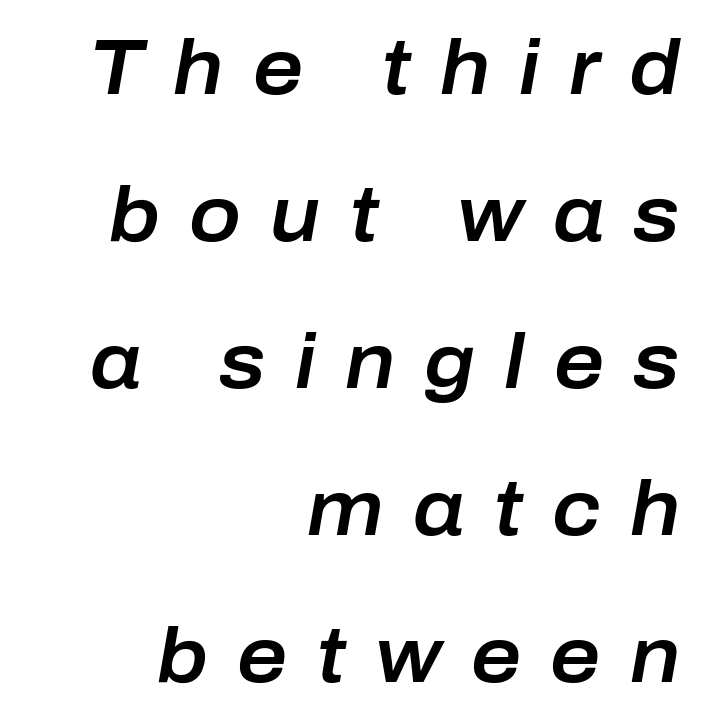
Each word looks stretched out because of the extra space between its letters. This rendering features lettering with no underline. One-word summary of the alignment: right. Here the designer chose a conventional face with non-uniform glyph widths.
